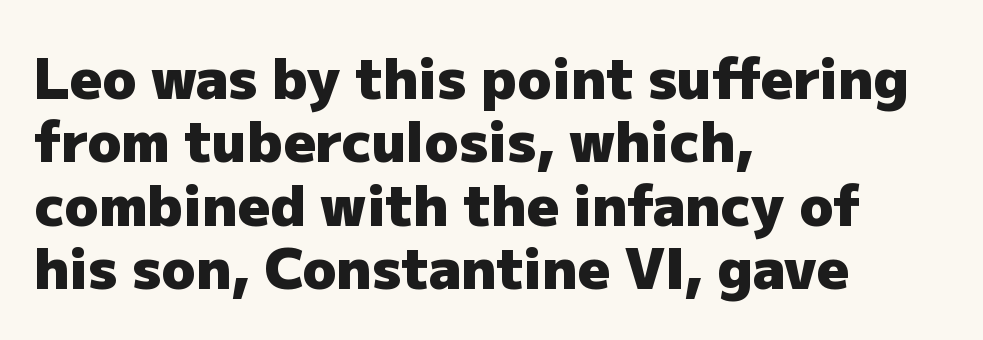
The typesetter chose a ragged-right arrangement here. Do the characters align in a grid? No, the font is proportional. It's the straight-up-and-down kind of type. Any mark beneath the type? The region is blank. Compared with typical paragraphs, the rows here are closer together. Look at the tracking — it's just the regular setting, nothing added.
